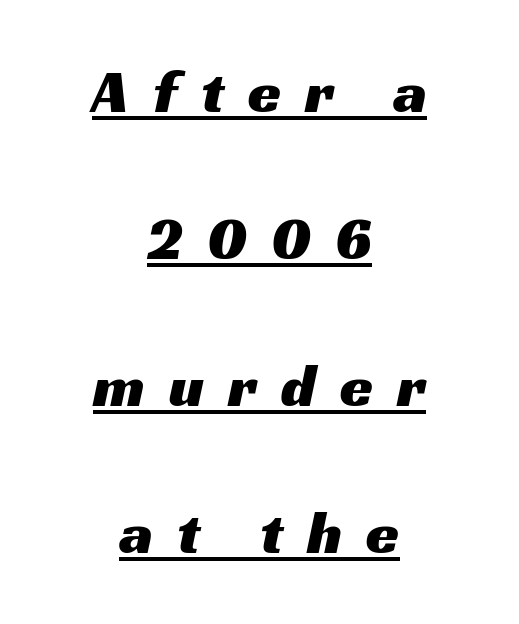
{"serif": "no", "width": "wide", "stroke_contrast": "medium", "x_height": "medium", "monospaced": "no", "underline": "yes", "align": "center", "line_spacing": "loose", "line_spacing_ratio": 2.45, "letter_spacing": "wide", "letter_spacing_em": 0.4, "glyph_px": 60}
